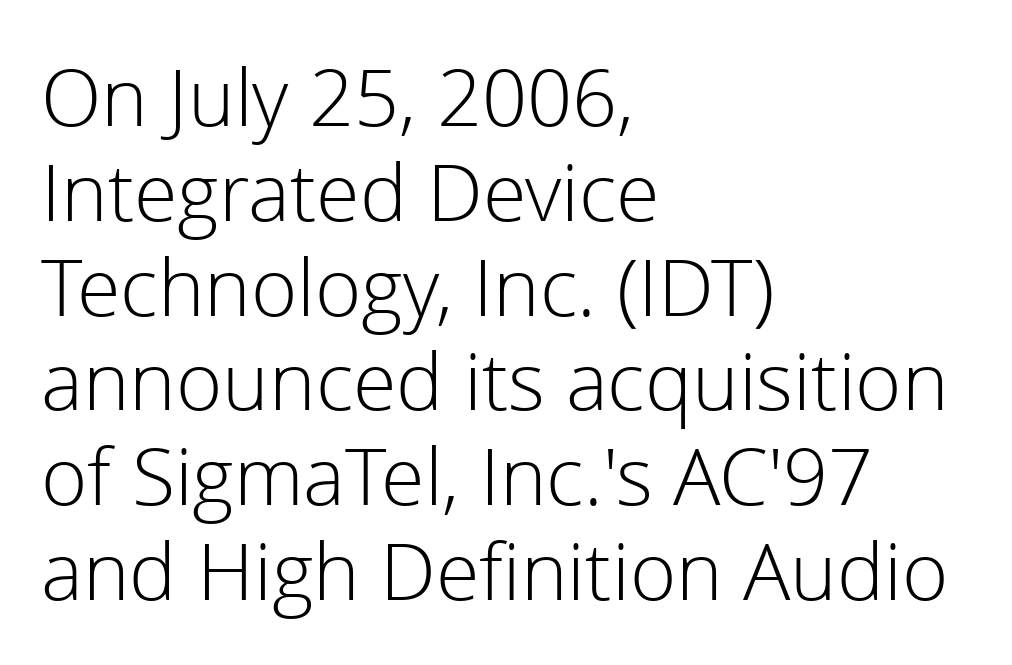
The font's upright variant was chosen for this text. The zone under the glyphs is completely vacant. The letters sit at their default tracking, neither squeezed nor spread. Weight: regular or lighter.
